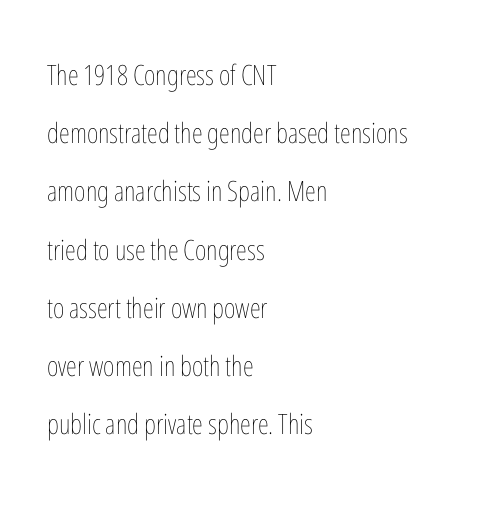
Q: Is the text bold? A: No.
Q: Is the text italic (slanted)? A: No, it is upright.
Q: Is the text underlined? A: No.
Q: How is the paragraph aligned? A: Left-aligned.
Q: Is the spacing between letters normal or unusually wide? A: Normal.
Q: Is the spacing between lines tight, normal or loose? A: Loose.
Q: Width (condensed, normal, or wide)? A: Condensed.
Q: Stroke contrast? A: Low.
Q: x-height? A: Medium.
Q: Monospaced? A: No.
